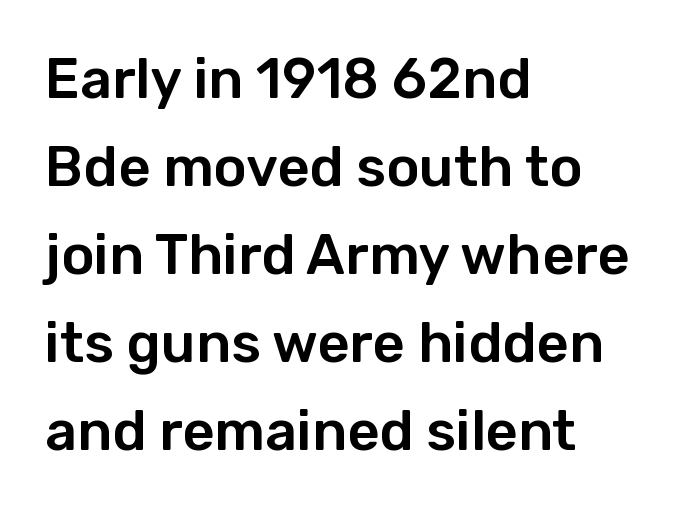
{"serif": "no", "italic": "no", "width": "normal", "stroke_contrast": "low", "x_height": "medium", "monospaced": "no", "underline": "no", "align": "left", "line_spacing": "normal", "line_spacing_ratio": 1.57, "letter_spacing": "normal", "letter_spacing_em": 0.0, "glyph_px": 56}
